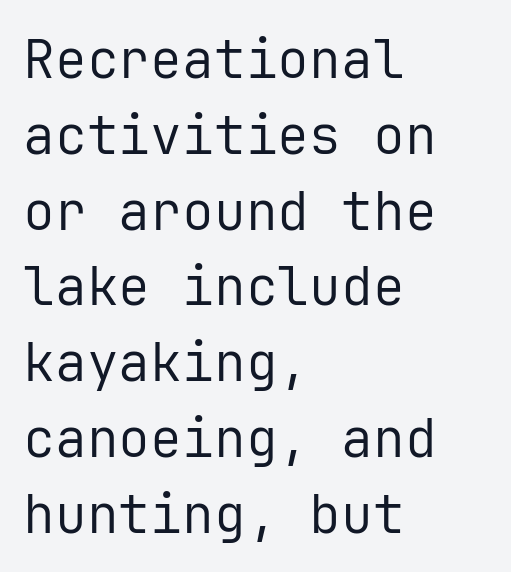
The image shows 53 px regular-weight sans-serif type, upright, monospaced; set left-aligned, normal line spacing (1.43x), normal letter spacing, not underlined; low stroke contrast and a medium x-height.
